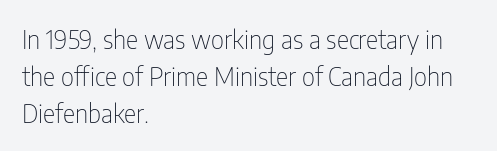
Rule under the text: the space is simply empty. The tracking reads as untouched default to a designer's eye. Compared with a typical body face, this is equally light or lighter still. A student would call this left alignment; a typographer would say flush left, rag right. The rows are spaced the way most documents space them.
